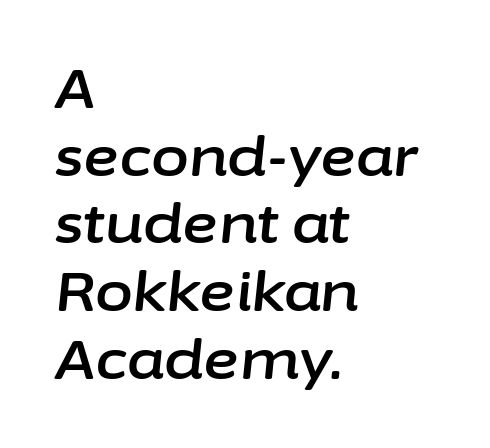
Yep, that's italic — everything's leaning. Note the varied advance widths — an 'i' is clearly narrower than an 'm'. Caption: standard tracking, unaltered. A bare baseline throughout the passage.
